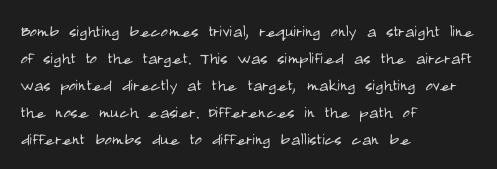
This sample uses an upright cut, with every glyph sitting square on the baseline. Reading down the column, the eye jumps a familiar distance to each next line. The horizontal fit of the characters is conventional and even. This is not heavy type; no bold has been used.
